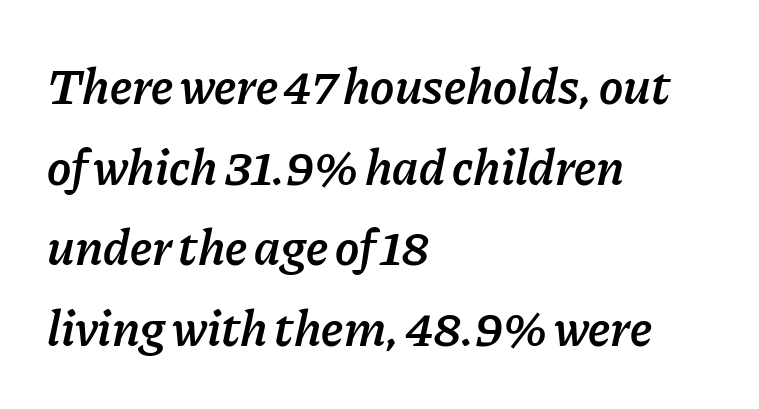
The image shows 51 px semibold type, italic (leaning right); set left-aligned, normal line spacing (1.58x), normal letter spacing, not underlined; low stroke contrast and a medium x-height.
